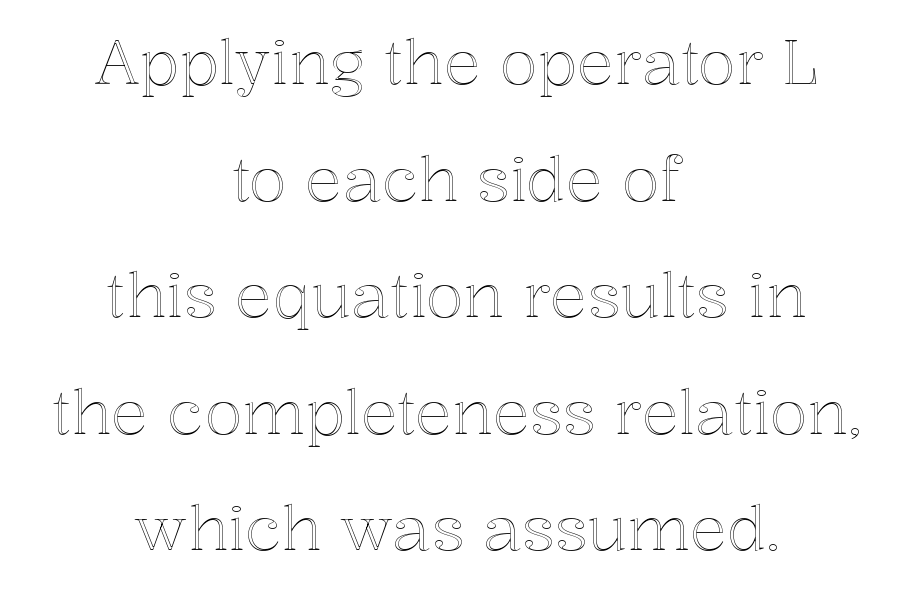
Q: Is the text italic (slanted)? A: No, it is upright.
Q: Is the text underlined? A: No.
Q: How is the paragraph aligned? A: Centered.
Q: Is the spacing between letters normal or unusually wide? A: Normal.
Q: Width (condensed, normal, or wide)? A: Normal.
Q: x-height? A: Medium.
Q: Monospaced? A: No.
